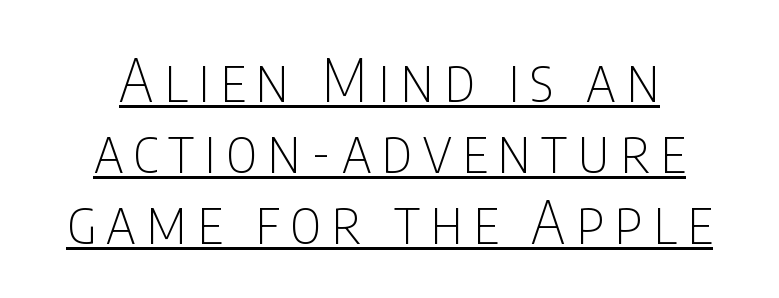
The image shows 60 px thin, condensed sans-serif type, upright; set centered, line spacing 1.18x, underlined; low stroke contrast and a large x-height.
